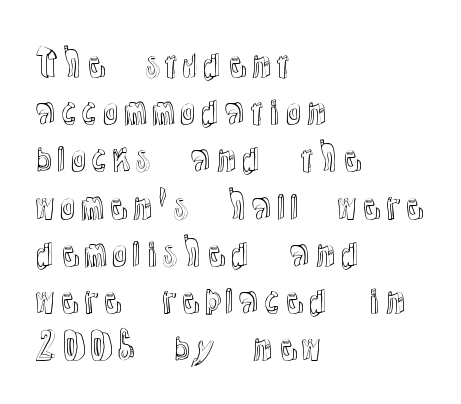
Q: Is the text italic (slanted)? A: No, it is upright.
Q: Is the text underlined? A: No.
Q: How is the paragraph aligned? A: Left-aligned.
Q: Is the spacing between letters normal or unusually wide? A: Normal.
Q: Is the spacing between lines tight, normal or loose? A: Normal.
Q: Width (condensed, normal, or wide)? A: Normal.
Q: x-height? A: Medium.
Q: Monospaced? A: No.
